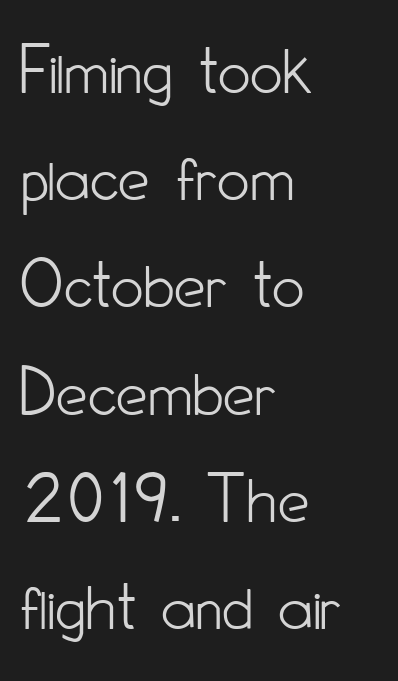
{"serif": "no", "italic": "no", "bold": "no", "weight": "light", "width": "condensed", "stroke_contrast": "low", "x_height": "small", "monospaced": "no", "underline": "no", "align": "left", "line_spacing": "normal", "line_spacing_ratio": 1.51, "letter_spacing": "normal", "letter_spacing_em": 0.0, "glyph_px": 71}
